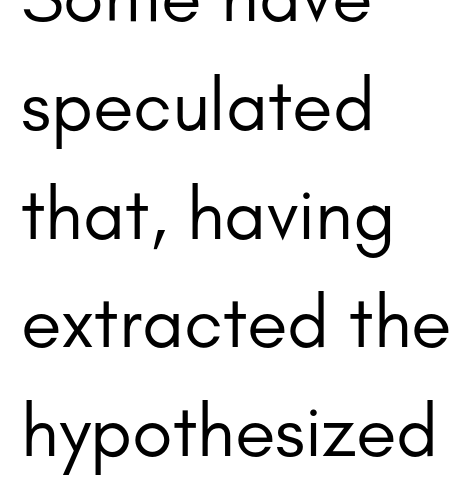
The image shows 74 px regular-weight sans-serif type, upright; set left-aligned, normal line spacing (1.47x), normal letter spacing, not underlined; low stroke contrast and a small x-height.
